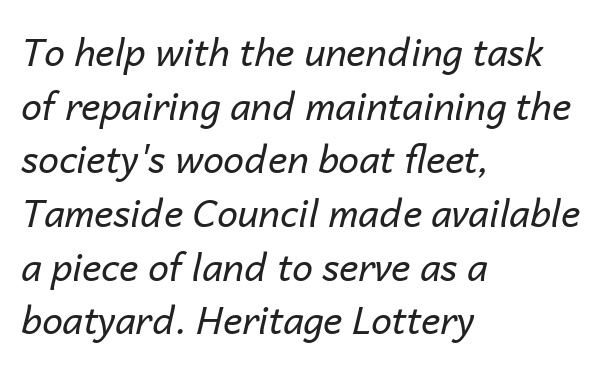
The image shows 37 px regular-weight type, italic (leaning right); set left-aligned, normal line spacing (1.45x), normal letter spacing, not underlined; low stroke contrast and a medium x-height.
